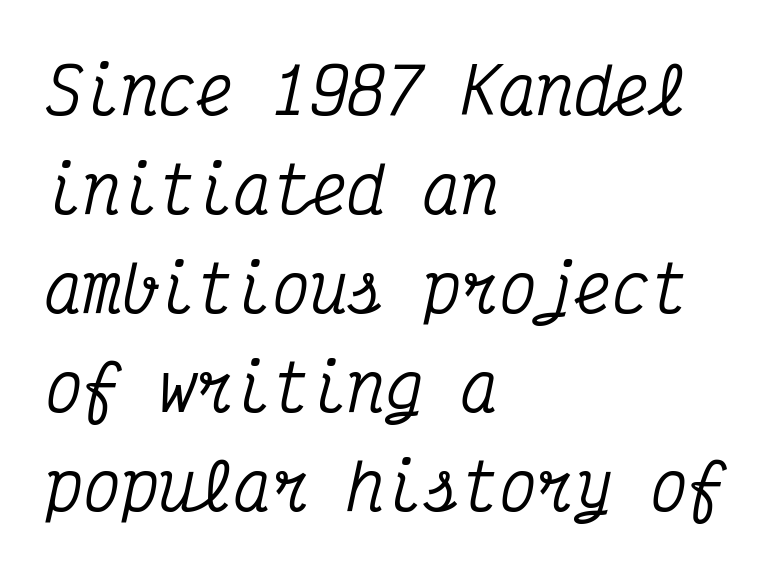
Q: Is the text italic (slanted)? A: Yes, it leans right by about 12 degrees.
Q: Is the typeface a serif or a sans-serif typeface? A: Serif.
Q: Is the text underlined? A: No.
Q: How is the paragraph aligned? A: Left-aligned.
Q: Is the spacing between letters normal or unusually wide? A: Normal.
Q: Is the spacing between lines tight, normal or loose? A: Normal.
Q: Width (condensed, normal, or wide)? A: Condensed.
Q: Stroke contrast? A: Medium.
Q: x-height? A: Medium.
Q: Monospaced? A: Yes.
